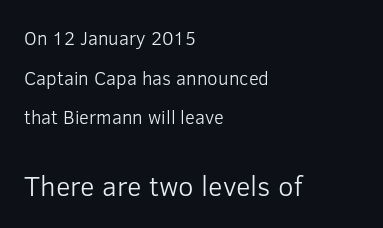
{"serif": "no", "italic": "no", "bold": "no", "weight": "light", "width": "normal", "stroke_contrast": "low", "x_height": "medium", "monospaced": "no", "underline": "no", "align": "left", "line_spacing": "loose", "line_spacing_ratio": 2.08, "letter_spacing": "normal", "letter_spacing_em": 0.0, "larger_block": "second", "size_ratio": 1.47, "glyph_px": 28}
